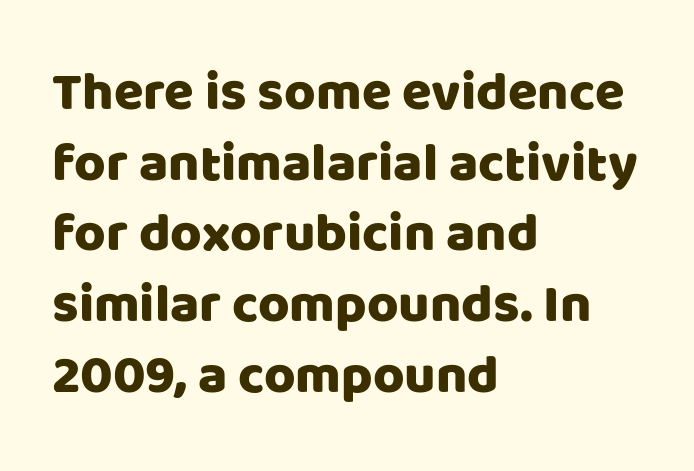
The paragraph has a hard left edge and a soft right edge. Are there feet on the stems? There aren't — it's a sans. The rendering keeps characters at their native spacing. Is there any slant? The stems are plumb. Here the designer chose a conventional face with non-uniform glyph widths.
